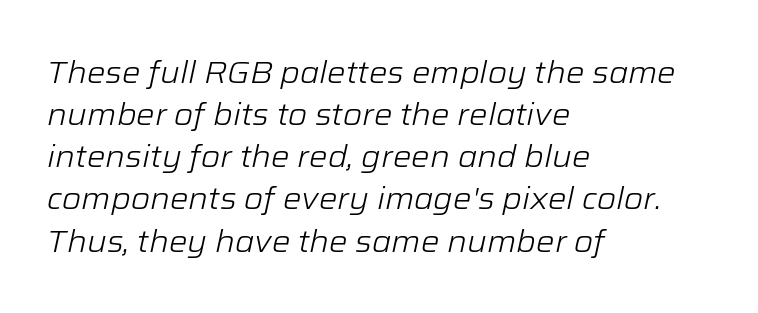
The image shows 31 px light type, italic (leaning right); set left-aligned, normal line spacing (1.36x), normal letter spacing, not underlined; low stroke contrast and a medium x-height.
